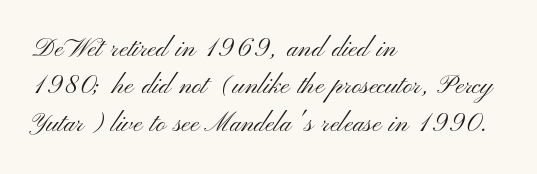
Q: Is the text bold? A: No.
Q: Is the text italic (slanted)? A: Yes.
Q: Is the text underlined? A: No.
Q: How is the paragraph aligned? A: Left-aligned.
Q: Is the spacing between letters normal or unusually wide? A: Normal.
Q: Is the spacing between lines tight, normal or loose? A: Normal.
